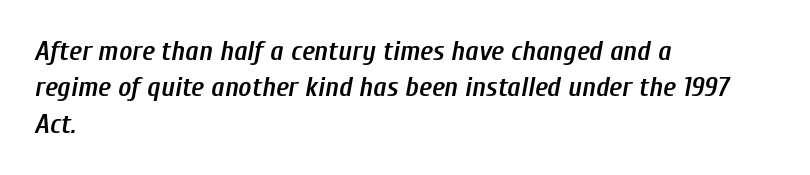
The image shows 28 px semibold, condensed type, italic (leaning right); set left-aligned, normal line spacing (1.3x), normal letter spacing, not underlined; low stroke contrast and a medium x-height.
